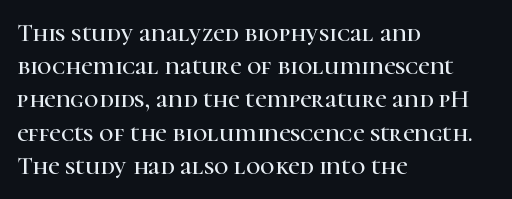
The image shows 25 px text type, upright; set left-aligned, normal line spacing (1.33x), normal letter spacing, not underlined.
